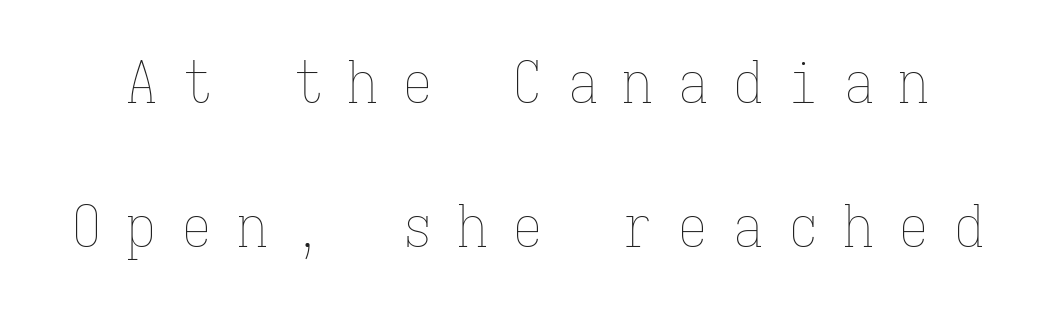
{"italic": "no", "bold": "no", "weight": "thin", "width": "condensed", "stroke_contrast": "low", "x_height": "medium", "monospaced": "yes", "underline": "no", "line_spacing": "loose", "line_spacing_ratio": 2.48, "letter_spacing": "wide", "letter_spacing_em": 0.45, "glyph_px": 58}
